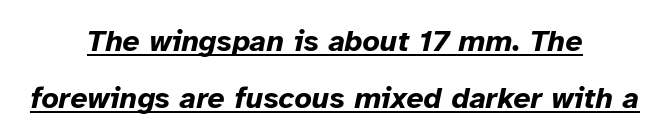
Q: Is the text bold? A: Yes.
Q: Is the text italic (slanted)? A: Yes, it leans right by about 12 degrees.
Q: Is the text underlined? A: Yes.
Q: How is the paragraph aligned? A: Centered.
Q: Is the spacing between letters normal or unusually wide? A: Normal.
Q: Is the spacing between lines tight, normal or loose? A: Loose.
Q: Width (condensed, normal, or wide)? A: Normal.
Q: Stroke contrast? A: Low.
Q: x-height? A: Medium.
Q: Monospaced? A: No.
